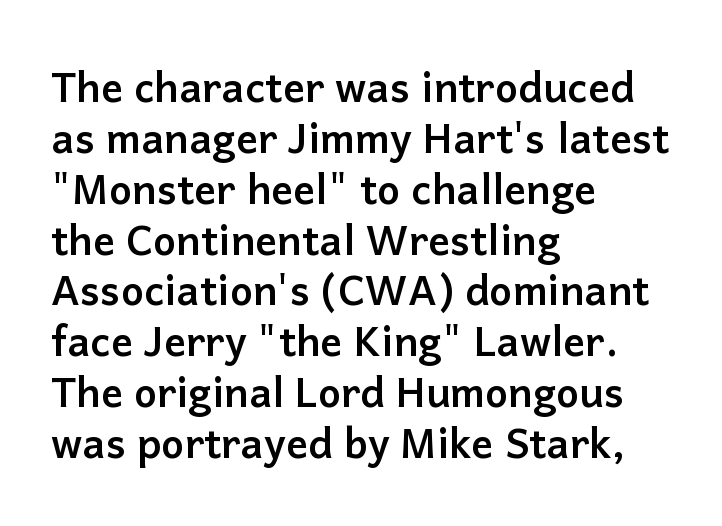
Q: Is the text bold? A: Yes.
Q: Is the text italic (slanted)? A: No, it is upright.
Q: Is the typeface a serif or a sans-serif typeface? A: Sans-serif.
Q: Is the text underlined? A: No.
Q: How is the paragraph aligned? A: Left-aligned.
Q: Is the spacing between letters normal or unusually wide? A: Normal.
Q: Width (condensed, normal, or wide)? A: Normal.
Q: Stroke contrast? A: Low.
Q: x-height? A: Medium.
Q: Monospaced? A: No.
